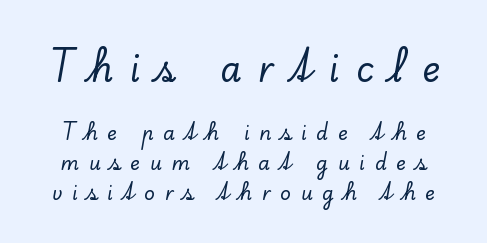
The image shows 34 px serif type; set normal line spacing (1.56x), unusually wide letter spacing (+0.5 em), not underlined; the first (top) block is 1.79x larger; low stroke contrast and a small x-height.
